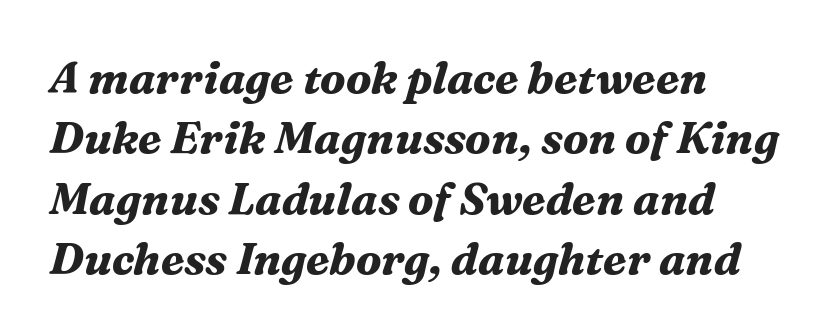
Q: Is the text bold? A: Yes.
Q: Is the text italic (slanted)? A: Yes, it leans right by about 16 degrees.
Q: Is the typeface a serif or a sans-serif typeface? A: Serif.
Q: Is the text underlined? A: No.
Q: How is the paragraph aligned? A: Left-aligned.
Q: Is the spacing between letters normal or unusually wide? A: Normal.
Q: Is the spacing between lines tight, normal or loose? A: Normal.
Q: Width (condensed, normal, or wide)? A: Normal.
Q: Stroke contrast? A: Medium.
Q: x-height? A: Medium.
Q: Monospaced? A: No.
